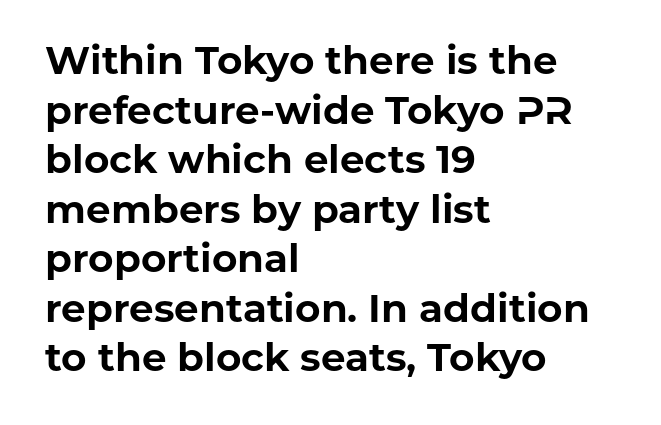
The image shows 39 px bold sans-serif type, upright; set left-aligned, normal line spacing (1.27x), normal letter spacing, not underlined; low stroke contrast and a medium x-height.
